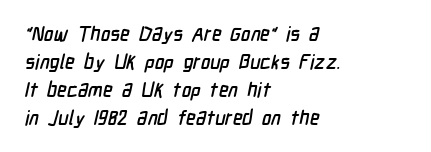
Q: Is the text underlined? A: No.
Q: How is the paragraph aligned? A: Left-aligned.
Q: Is the spacing between letters normal or unusually wide? A: Normal.
Q: Is the spacing between lines tight, normal or loose? A: Normal.
